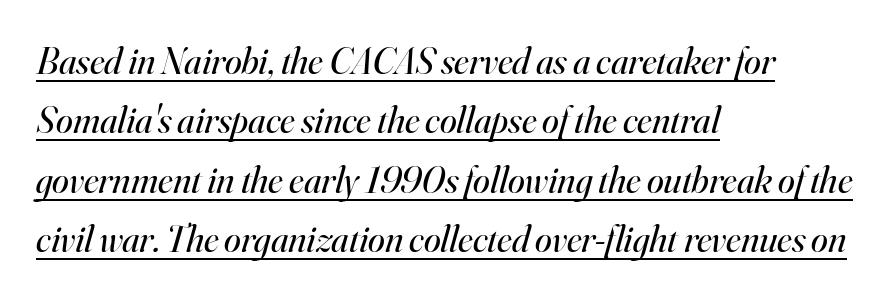
The image shows 38 px regular-weight serif type, italic (leaning right); set left-aligned, normal line spacing (1.56x), normal letter spacing, underlined; high stroke contrast and a small x-height.
